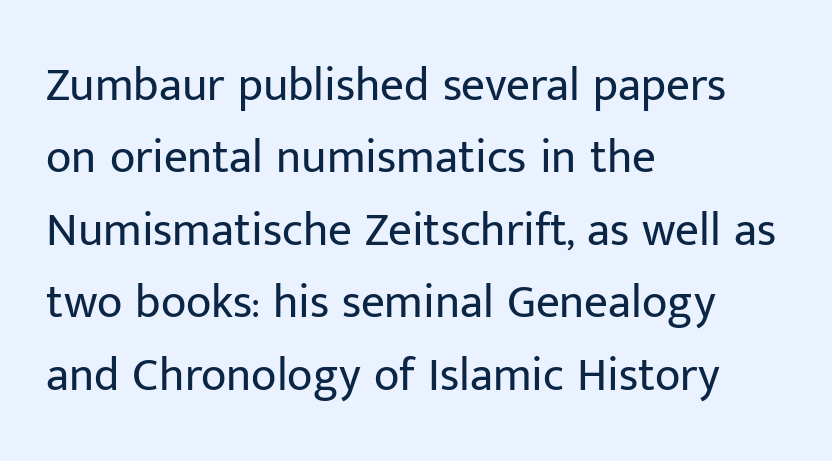
{"serif": "no", "italic": "no", "bold": "no", "weight": "regular", "width": "normal", "stroke_contrast": "low", "x_height": "medium", "monospaced": "no", "underline": "no", "align": "left", "line_spacing": "normal", "line_spacing_ratio": 1.54, "letter_spacing": "normal", "letter_spacing_em": 0.0, "glyph_px": 47}
